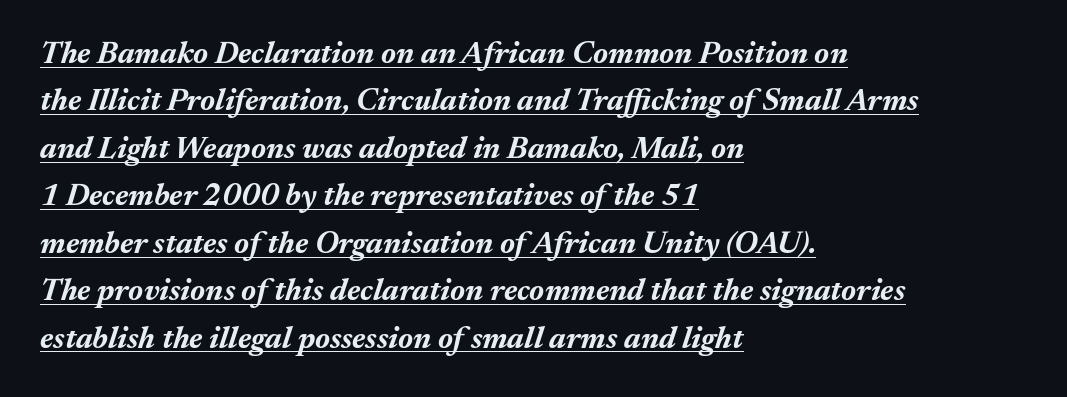
Q: Is the text bold? A: Yes.
Q: Is the text italic (slanted)? A: Yes, it leans right by about 17 degrees.
Q: Is the text underlined? A: Yes.
Q: How is the paragraph aligned? A: Left-aligned.
Q: Is the spacing between letters normal or unusually wide? A: Normal.
Q: Is the spacing between lines tight, normal or loose? A: Normal.
Q: Width (condensed, normal, or wide)? A: Normal.
Q: Stroke contrast? A: Medium.
Q: x-height? A: Medium.
Q: Monospaced? A: No.
